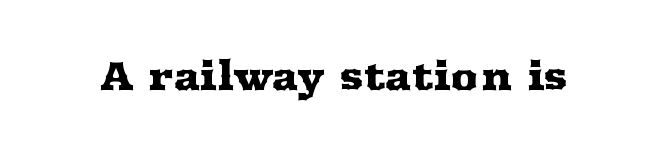
Q: Is the text italic (slanted)? A: No, it is upright.
Q: Is the typeface a serif or a sans-serif typeface? A: Serif.
Q: Is the text underlined? A: No.
Q: Is the spacing between letters normal or unusually wide? A: Normal.
Q: Width (condensed, normal, or wide)? A: Wide.
Q: Stroke contrast? A: Medium.
Q: x-height? A: Medium.
Q: Monospaced? A: No.
